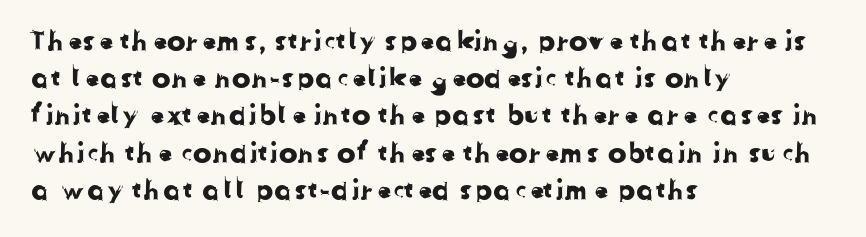
The image shows 28 px sans-serif type; set left-aligned, normal line spacing (1.33x), normal letter spacing, not underlined; low stroke contrast and a medium x-height.
